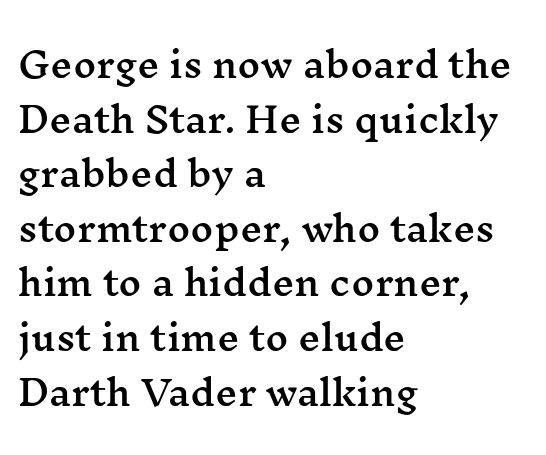
The image shows 35 px wide serif type, upright; set left-aligned, normal line spacing (1.56x), normal letter spacing, not underlined; medium stroke contrast and a medium x-height.
